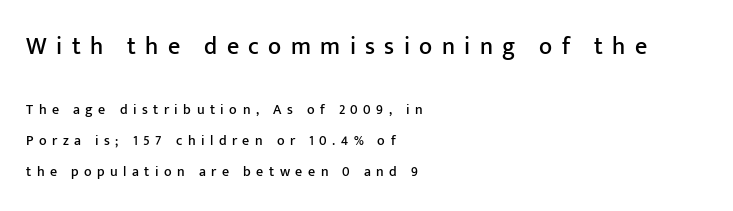
{"italic": "no", "underline": "no", "align": "left", "line_spacing": "loose", "line_spacing_ratio": 2.21, "letter_spacing": "wide", "letter_spacing_em": 0.39, "larger_block": "first", "size_ratio": 1.71, "glyph_px": 24}
